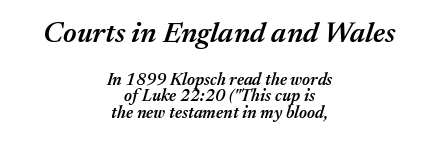
{"italic": "yes", "lean": "right", "slant_degrees": 17, "bold": "semi", "weight": "semibold", "width": "normal", "stroke_contrast": "medium", "x_height": "medium", "monospaced": "no", "underline": "no", "align": "center", "line_spacing": "tight", "line_spacing_ratio": 0.98, "letter_spacing": "normal", "letter_spacing_em": 0.0, "larger_block": "first", "size_ratio": 1.71, "glyph_px": 29}
